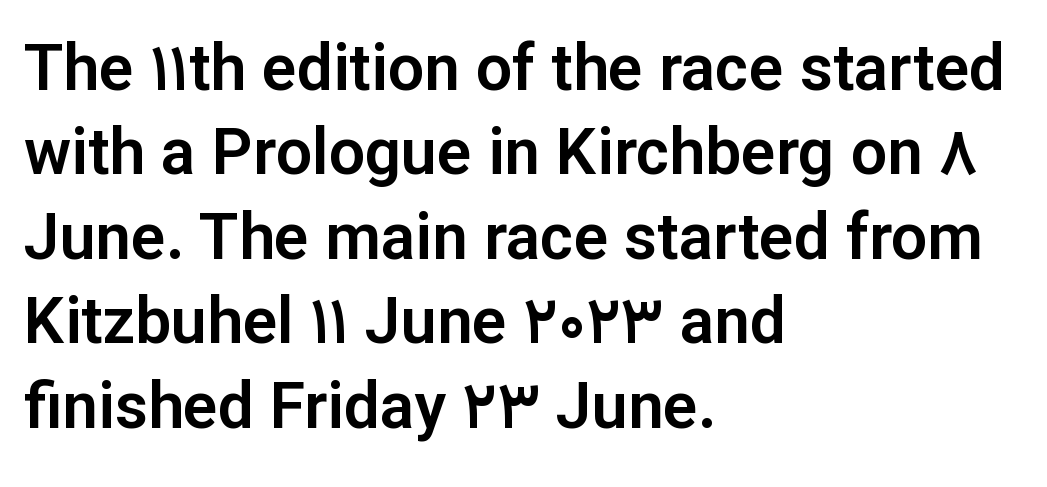
The image shows 64 px sans-serif type, upright; set left-aligned, normal line spacing (1.32x), normal letter spacing, not underlined; low stroke contrast and a medium x-height.
